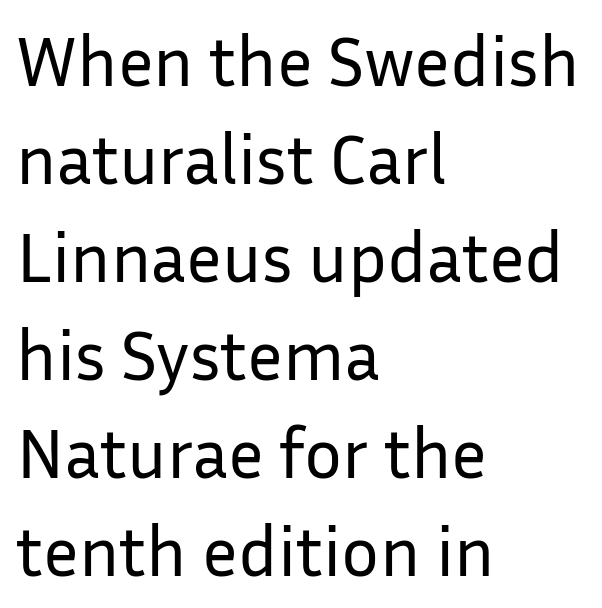
{"serif": "no", "italic": "no", "bold": "no", "weight": "regular", "width": "normal", "stroke_contrast": "low", "x_height": "medium", "monospaced": "no", "underline": "no", "align": "left", "line_spacing": "normal", "line_spacing_ratio": 1.38, "letter_spacing": "normal", "letter_spacing_em": 0.0, "glyph_px": 71}
